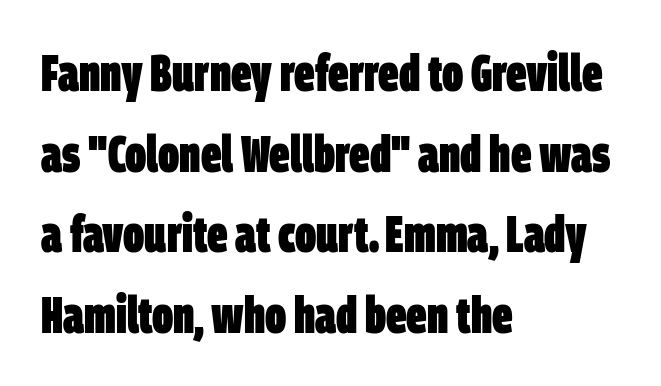
Here the designer chose a conventional face with non-uniform glyph widths. The baseline area is clear. A typesetter would call this leading conventional body-copy spacing. The face used here is a sans, in the tradition of grotesques and geometrics. The tracking reads as untouched default to a designer's eye. Weight: bold.
